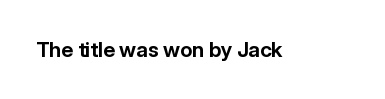
The image shows 21 px bold type, upright; set normal letter spacing, not underlined.
